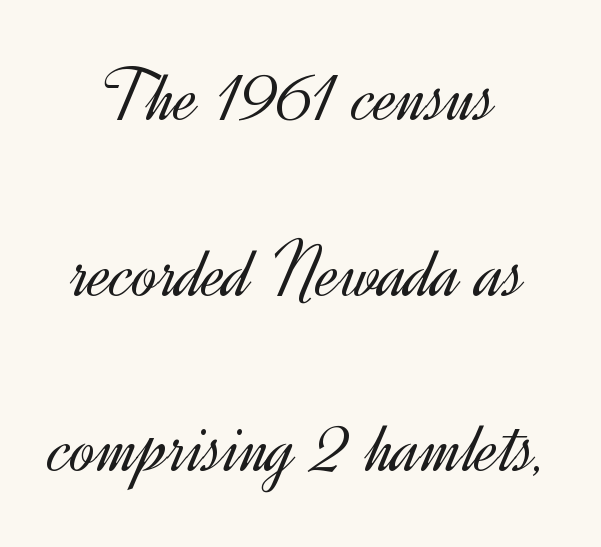
Varying glyph widths throughout — classic text-font behaviour. The typeface has the unassuming heft of standard copy or less. Notice how the passage keeps no hard edge, just a central spine. Beneath every word, the page is bare. Does the type have serifs? No, each stem ends abruptly.
